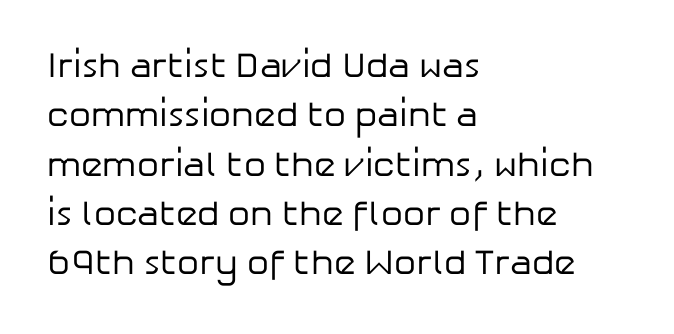
The image shows 35 px regular-weight sans-serif type, upright; set left-aligned, normal line spacing (1.41x), normal letter spacing, not underlined; low stroke contrast and a medium x-height.
